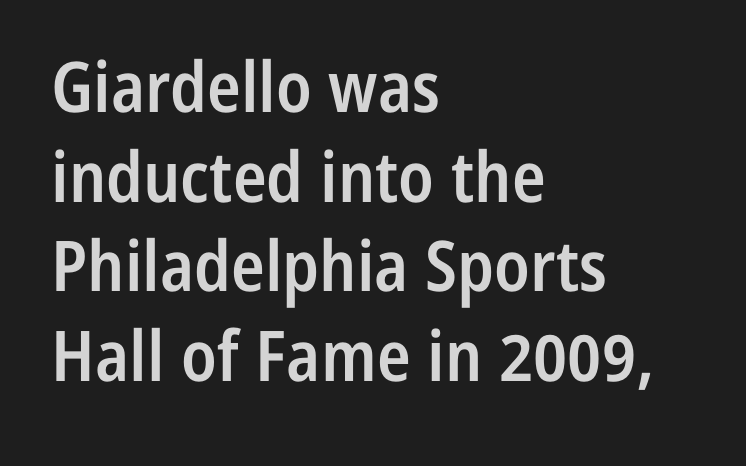
{"serif": "no", "italic": "no", "bold": "semi", "weight": "semibold", "width": "condensed", "stroke_contrast": "low", "x_height": "medium", "monospaced": "no", "underline": "no", "align": "left", "line_spacing": "normal", "line_spacing_ratio": 1.28, "letter_spacing": "normal", "letter_spacing_em": 0.0, "glyph_px": 70}
